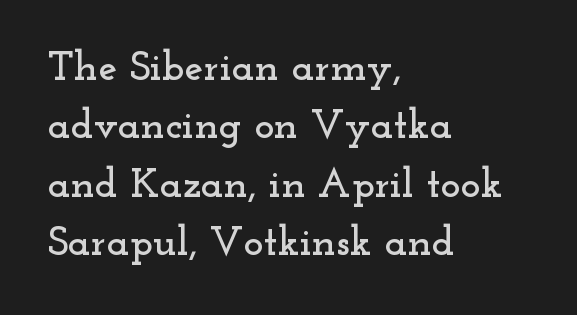
{"serif": "yes", "italic": "no", "width": "wide", "stroke_contrast": "low", "x_height": "small", "monospaced": "no", "underline": "no", "align": "left", "line_spacing": "normal", "line_spacing_ratio": 1.39, "letter_spacing": "normal", "letter_spacing_em": 0.0, "glyph_px": 42}
